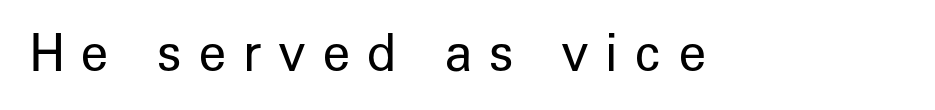
Q: Is the text bold? A: No.
Q: Is the text italic (slanted)? A: No, it is upright.
Q: Is the typeface a serif or a sans-serif typeface? A: Sans-serif.
Q: Is the text underlined? A: No.
Q: Is the spacing between letters normal or unusually wide? A: Unusually wide.
Q: Width (condensed, normal, or wide)? A: Normal.
Q: Stroke contrast? A: Low.
Q: x-height? A: Medium.
Q: Monospaced? A: No.
